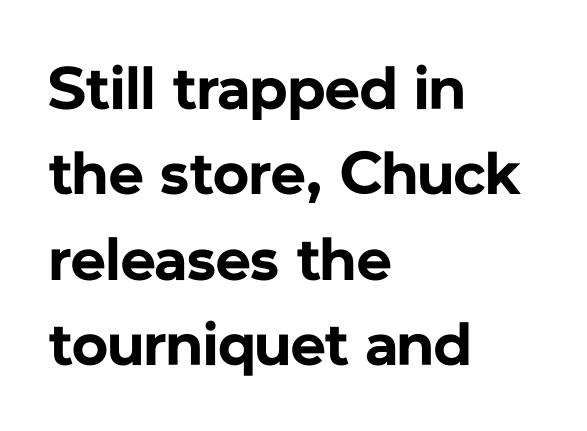
{"serif": "no", "italic": "no", "bold": "yes", "weight": "bold", "width": "normal", "stroke_contrast": "low", "x_height": "medium", "monospaced": "no", "underline": "no", "align": "left", "line_spacing": "normal", "line_spacing_ratio": 1.4, "letter_spacing": "normal", "letter_spacing_em": 0.0, "glyph_px": 61}
